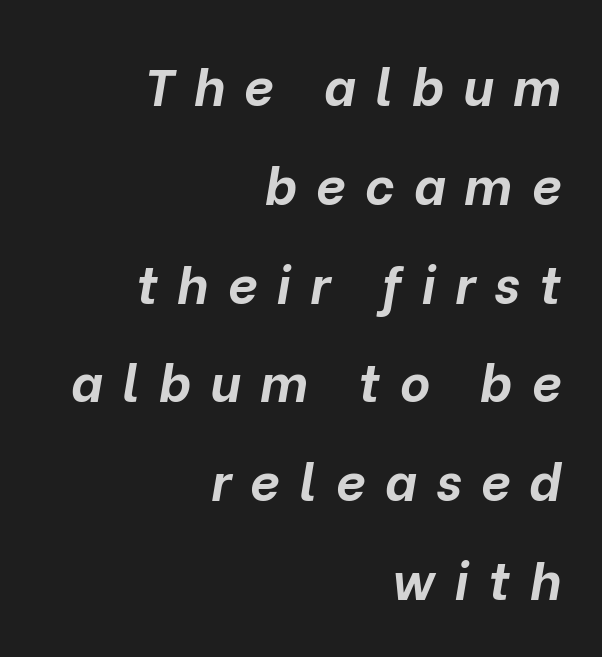
{"italic": "yes", "lean": "right", "slant_degrees": 10, "bold": "yes", "weight": "bold", "width": "normal", "stroke_contrast": "low", "x_height": "medium", "monospaced": "no", "underline": "no", "align": "right", "line_spacing": "loose", "line_spacing_ratio": 1.9, "letter_spacing": "wide", "letter_spacing_em": 0.37, "glyph_px": 52}
